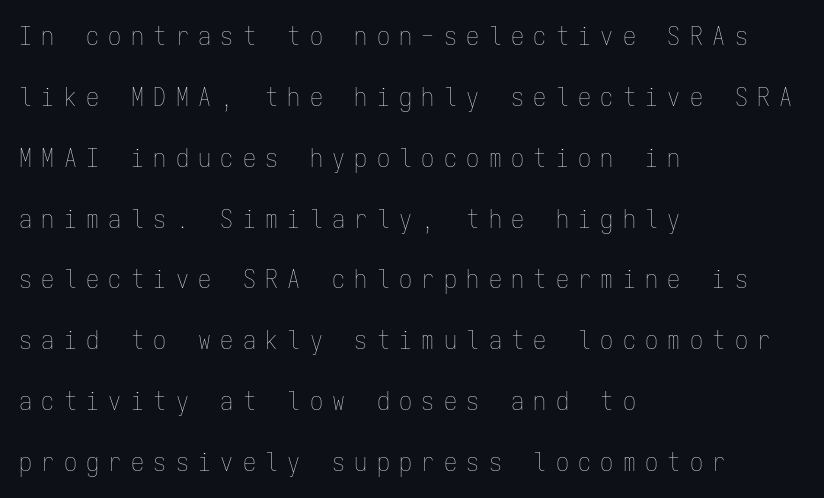
Underlining? Definitely not there. Vertical strokes here are truly vertical. The gaps between neighbouring characters are conspicuously large. Letters have the restrained weight of plain body copy at most. Line spacing here is loose. Horizontally, the lines are justified to the leading edge only.
